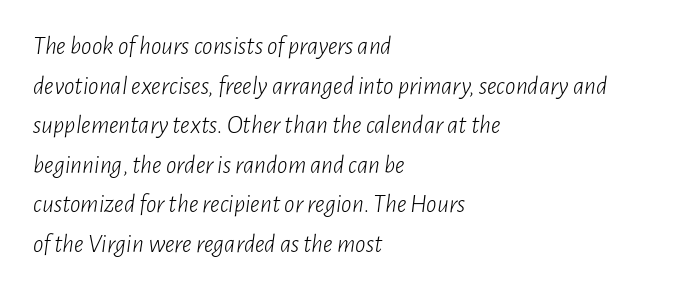
Q: Is the text bold? A: No.
Q: Is the text italic (slanted)? A: Yes, it leans right by about 7 degrees.
Q: Is the text underlined? A: No.
Q: How is the paragraph aligned? A: Left-aligned.
Q: Is the spacing between letters normal or unusually wide? A: Normal.
Q: Is the spacing between lines tight, normal or loose? A: Normal.
